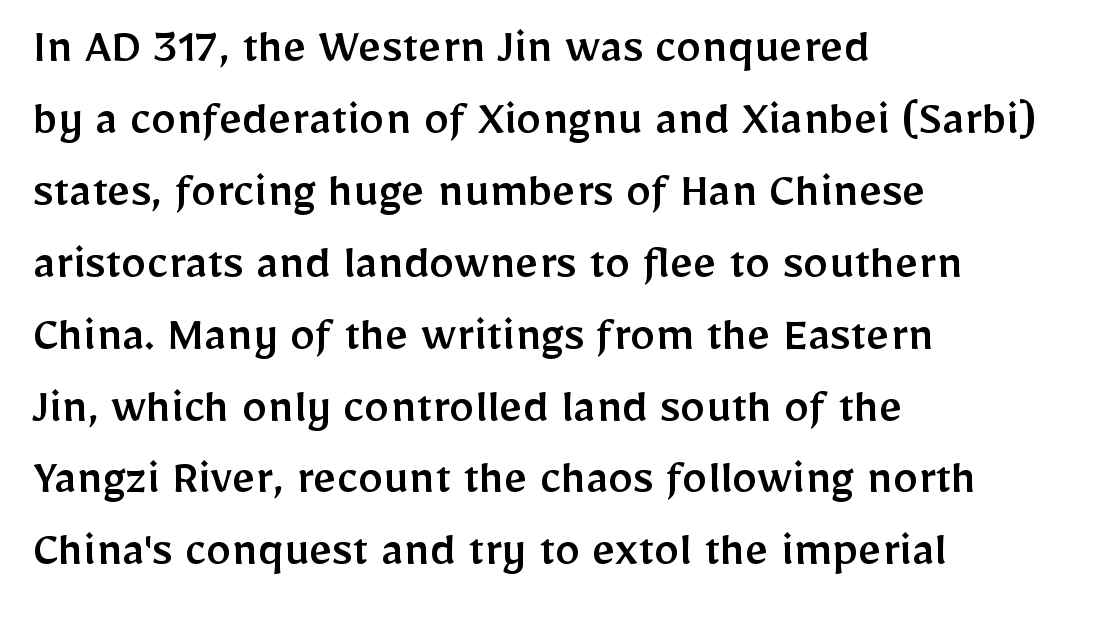
The image shows 51 px sans-serif type, upright; set left-aligned, normal line spacing (1.41x), normal letter spacing, not underlined; low stroke contrast and a medium x-height.
